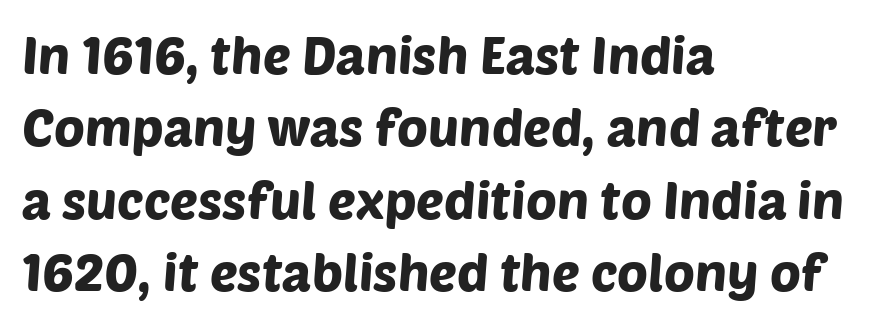
Q: Is the typeface a serif or a sans-serif typeface? A: Sans-serif.
Q: Is the text underlined? A: No.
Q: How is the paragraph aligned? A: Left-aligned.
Q: Is the spacing between letters normal or unusually wide? A: Normal.
Q: Is the spacing between lines tight, normal or loose? A: Normal.
Q: Width (condensed, normal, or wide)? A: Normal.
Q: Stroke contrast? A: Low.
Q: x-height? A: Large.
Q: Monospaced? A: No.
